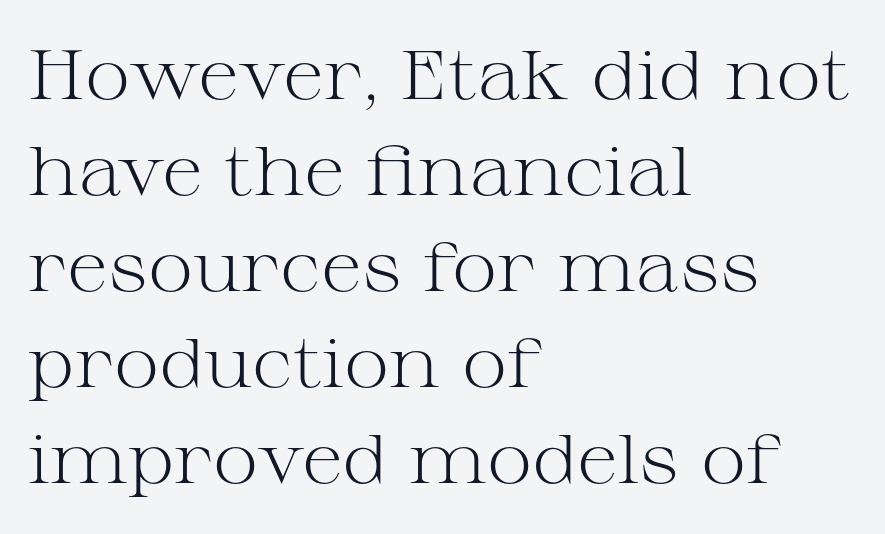
The letters carry serifs — small finishing strokes at the ends of their stems. Horizontally, the lines are justified to the leading edge only. The zone under the glyphs is completely vacant. Normally led — the rows are evenly, conventionally spaced. These lines keep a tight, regular rhythm from letter to letter. When letters stand straight like this, we call the style roman or upright.
